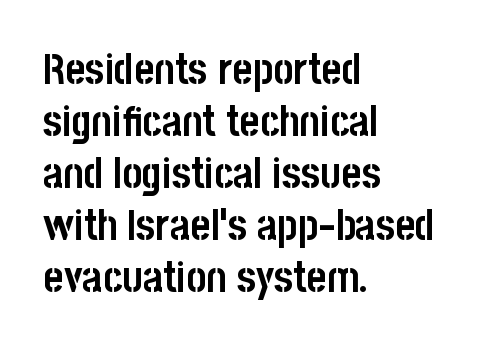
{"serif": "no", "italic": "no", "bold": "yes", "weight": "semibold", "width": "condensed", "stroke_contrast": "low", "x_height": "large", "monospaced": "no", "underline": "no", "align": "left", "line_spacing_ratio": 1.21, "letter_spacing": "normal", "letter_spacing_em": 0.0, "glyph_px": 43}
